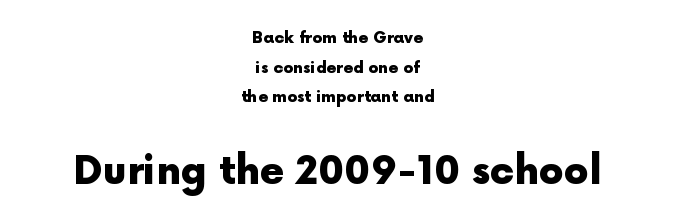
The image shows 39 px heavy sans-serif type, upright; set centered, line spacing 1.85x, normal letter spacing, not underlined; the second (bottom) block is 2.44x larger; a medium x-height.
